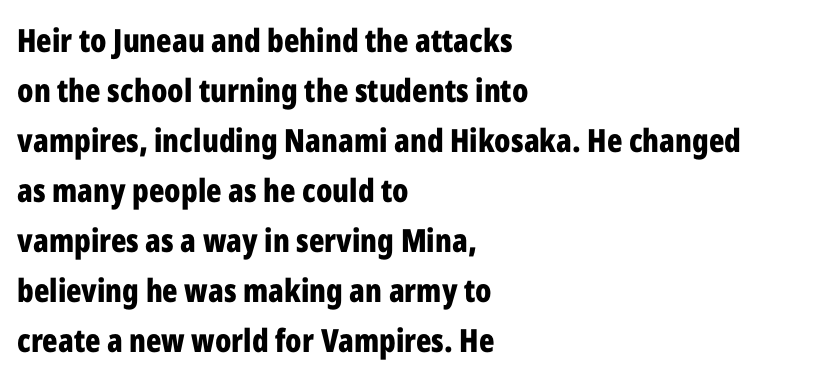
The image shows 32 px bold, condensed sans-serif type, upright; set left-aligned, normal line spacing (1.56x), normal letter spacing, not underlined; low stroke contrast and a medium x-height.
